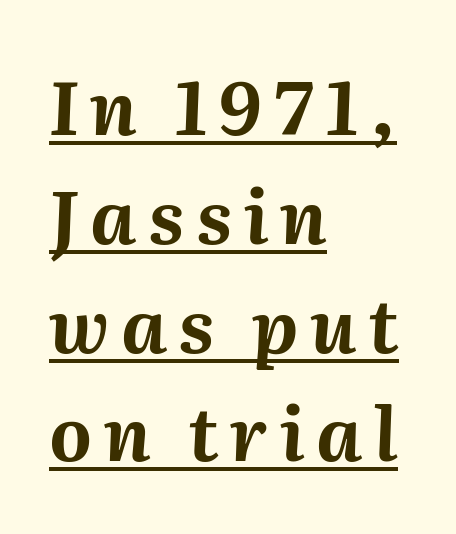
{"italic": "yes", "lean": "right", "slant_degrees": 2, "bold": "yes", "weight": "bold", "width": "normal", "stroke_contrast": "medium", "x_height": "medium", "monospaced": "no", "underline": "yes", "align": "left", "line_spacing": "normal", "line_spacing_ratio": 1.49, "glyph_px": 73}
